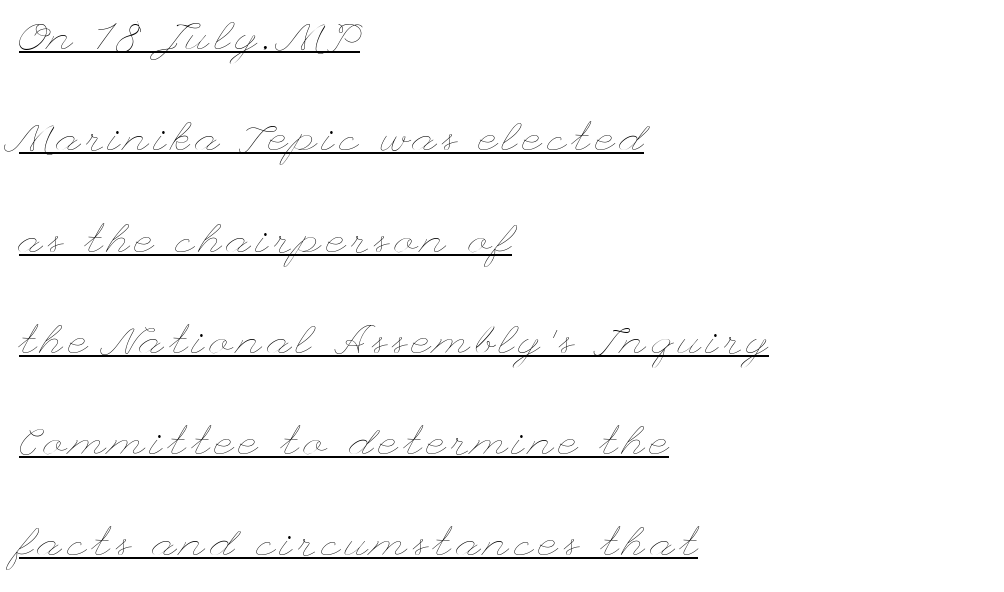
Horizontally, the lines are justified to the leading edge only. The letters look calm and open, with moderate or lighter stems. What decoration does the sample have? An underline. Horizontal bands of white between lines are thick stripes.
